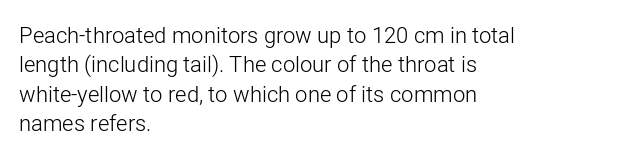
Bare-footed words on every line. Every stem runs plumb, perpendicular to the baseline. The typesetting does not lean heavy: it is not bold. Tracking value appears to be zero — textbook default spacing. The vertical gap from one line to the next is medium.
